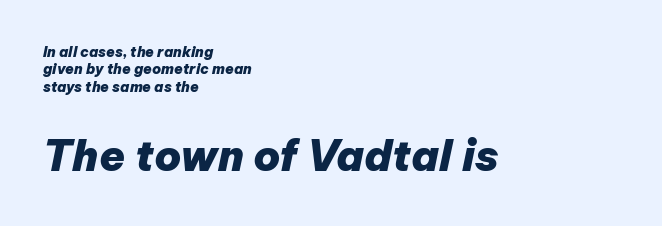
The image shows 42 px heavy type, italic (leaning right); set left-aligned, line spacing 1.24x, normal letter spacing, not underlined; the second (bottom) block is 3.0x larger; low stroke contrast and a medium x-height.
